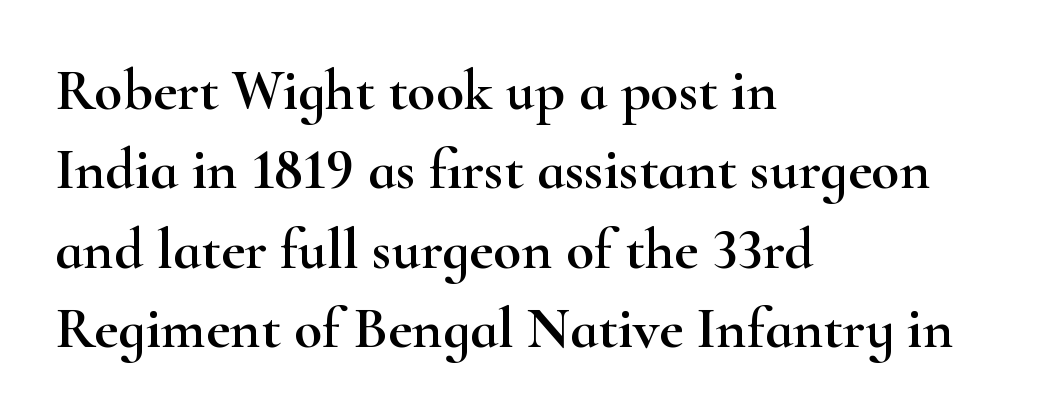
{"serif": "yes", "italic": "no", "width": "wide", "stroke_contrast": "high", "x_height": "small", "monospaced": "no", "underline": "no", "align": "left", "line_spacing": "normal", "line_spacing_ratio": 1.37, "letter_spacing": "normal", "letter_spacing_em": 0.0, "glyph_px": 58}
